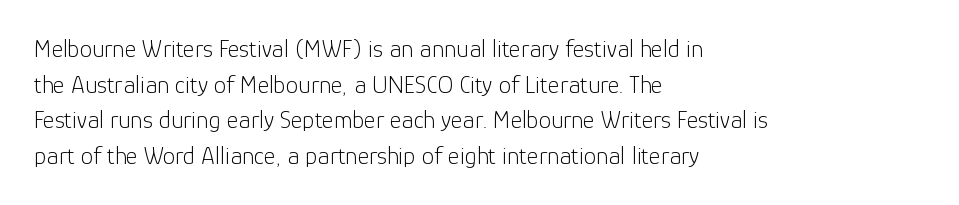
{"italic": "no", "bold": "no", "underline": "no", "align": "left", "line_spacing": "normal", "line_spacing_ratio": 1.43, "letter_spacing": "normal", "letter_spacing_em": 0.0, "glyph_px": 25}
